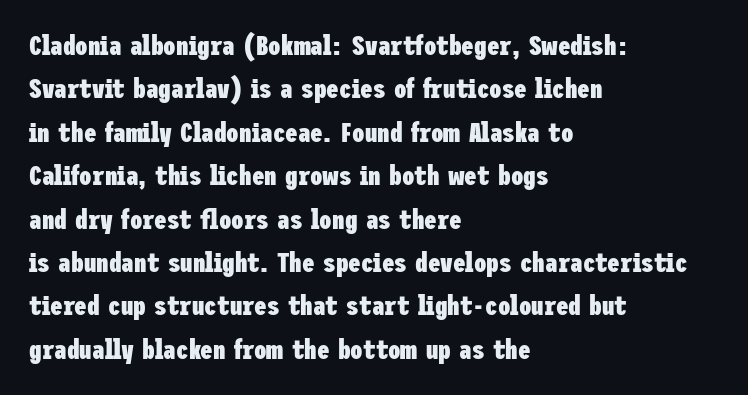
Upright lettering throughout. A clean baseline with only descenders dipping below it. Stroke thickness is high; the sample reads as a true bold. Is this a sans? Yes — the strokes have no serifs. You could call the tracking neutral — neither tight nor loose. The block of text has a typical density, with ordinary space between rows.
